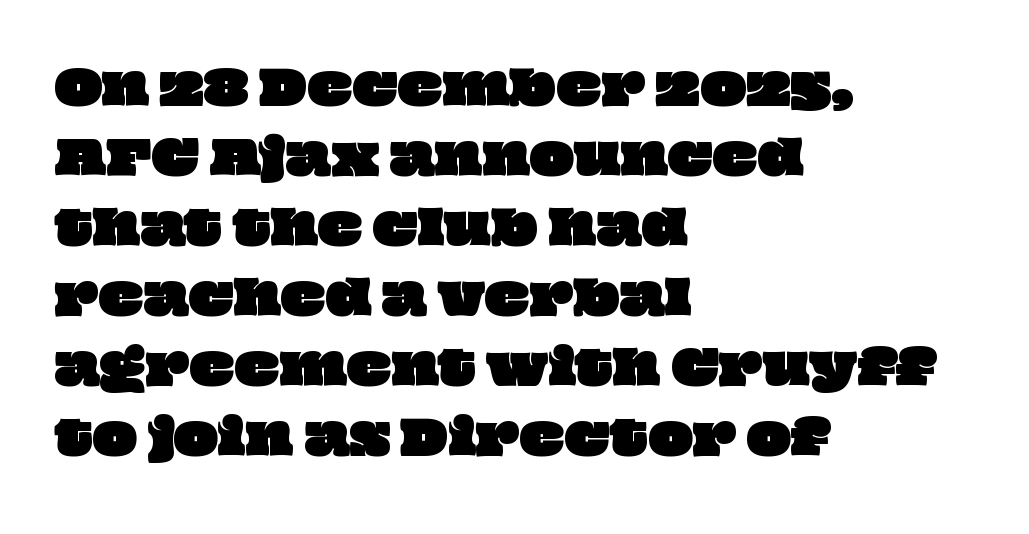
The image shows 47 px wide type; set left-aligned, normal line spacing (1.49x), normal letter spacing, not underlined; low stroke contrast and a large x-height.
